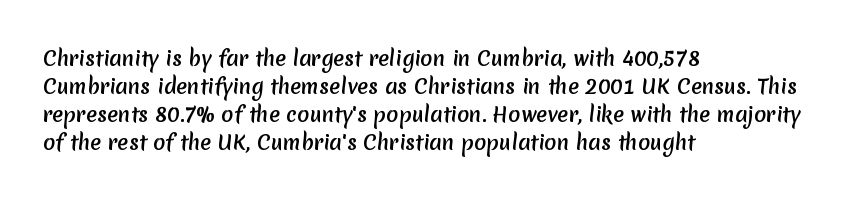
{"underline": "no", "align": "left", "line_spacing": "normal", "line_spacing_ratio": 1.4, "letter_spacing": "normal", "letter_spacing_em": 0.0, "glyph_px": 20}
